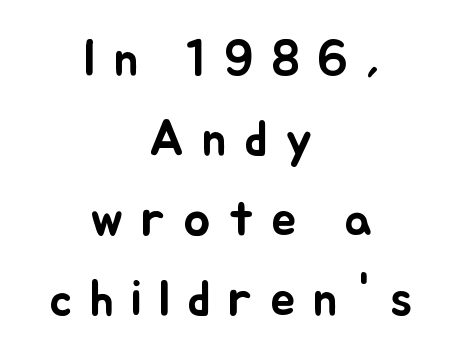
These lines stack symmetrically, like a column narrowing and widening about its center. Looks like regular typesetting: each glyph gets only the width it needs. Successive baselines arrive at the customary interval. Between one letter and the next there's a generous, obvious gap. Each row of text sits above clean, open space. Every stem runs plumb, perpendicular to the baseline.
